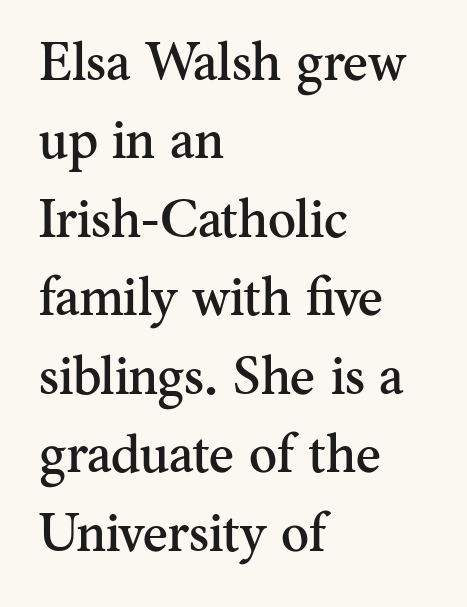
Q: Is the text italic (slanted)? A: No, it is upright.
Q: Is the typeface a serif or a sans-serif typeface? A: Serif.
Q: Is the text underlined? A: No.
Q: How is the paragraph aligned? A: Left-aligned.
Q: Is the spacing between letters normal or unusually wide? A: Normal.
Q: Is the spacing between lines tight, normal or loose? A: Normal.
Q: Width (condensed, normal, or wide)? A: Normal.
Q: Stroke contrast? A: Medium.
Q: x-height? A: Small.
Q: Monospaced? A: No.
